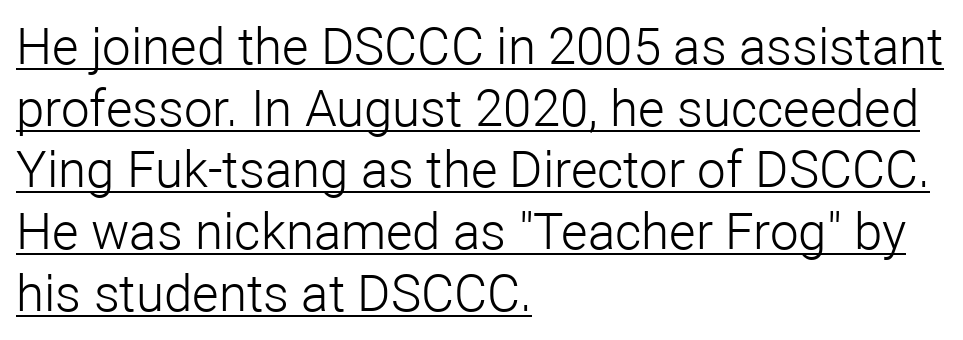
{"serif": "no", "italic": "no", "bold": "no", "weight": "light", "width": "normal", "stroke_contrast": "low", "x_height": "medium", "monospaced": "no", "underline": "yes", "align": "left", "line_spacing_ratio": 1.21, "letter_spacing": "normal", "letter_spacing_em": 0.0, "glyph_px": 51}
